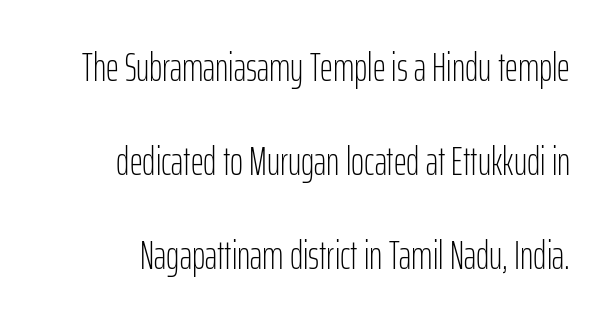
The image shows 40 px light, condensed sans-serif type, upright; set right-aligned, loose line spacing (2.35x), normal letter spacing, not underlined; low stroke contrast and a medium x-height.
